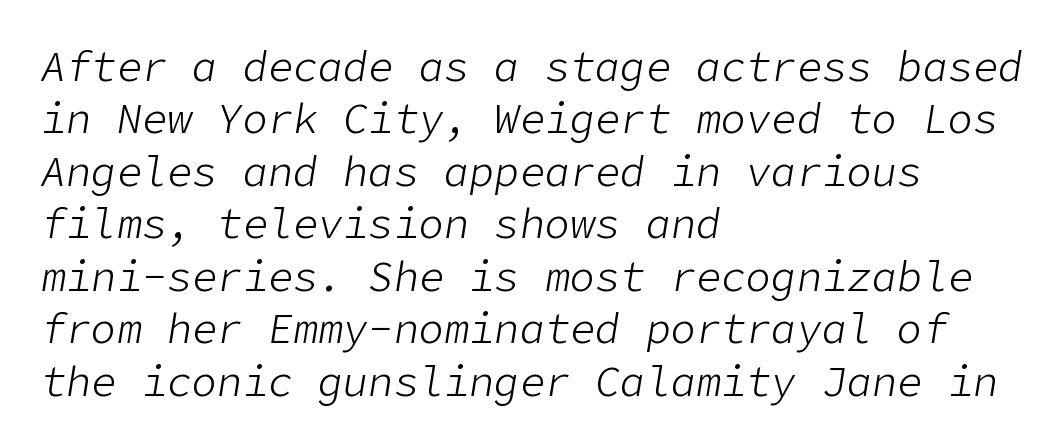
{"italic": "yes", "lean": "right", "slant_degrees": 9, "bold": "no", "weight": "light", "width": "normal", "stroke_contrast": "low", "x_height": "medium", "underline": "no", "align": "left", "line_spacing": "normal", "line_spacing_ratio": 1.25, "letter_spacing": "normal", "letter_spacing_em": 0.0, "glyph_px": 42}
